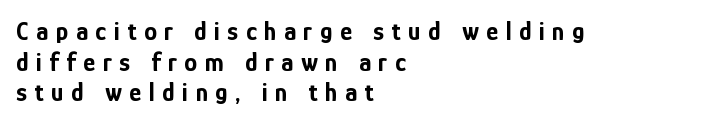
The compositor pushed each line to the left boundary. The space directly below the letters is spotless. You'd pick this weight for a headline — it's a proper bold. Vertical strokes here are truly vertical. There is plenty of visible air inserted between adjacent glyphs.
